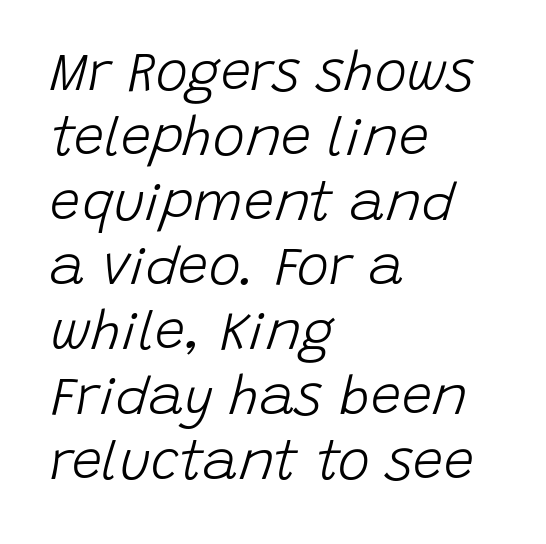
Tracking value appears to be zero — textbook default spacing. Weight class: somewhere from thin through regular. Teacher's note: observe the even left margin — that is flush-left alignment. Descenders hang freely into open space. The rendering uses natural spacing where letterforms have individual widths. Does the lettering tilt? It does — this is italic.
